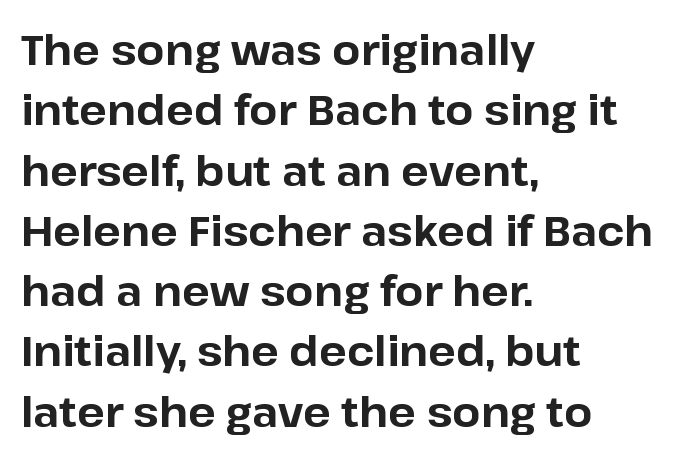
Q: Is the text bold? A: Yes.
Q: Is the text italic (slanted)? A: No, it is upright.
Q: Is the typeface a serif or a sans-serif typeface? A: Sans-serif.
Q: Is the text underlined? A: No.
Q: How is the paragraph aligned? A: Left-aligned.
Q: Is the spacing between letters normal or unusually wide? A: Normal.
Q: Is the spacing between lines tight, normal or loose? A: Normal.
Q: Width (condensed, normal, or wide)? A: Normal.
Q: Stroke contrast? A: Low.
Q: x-height? A: Medium.
Q: Monospaced? A: No.
